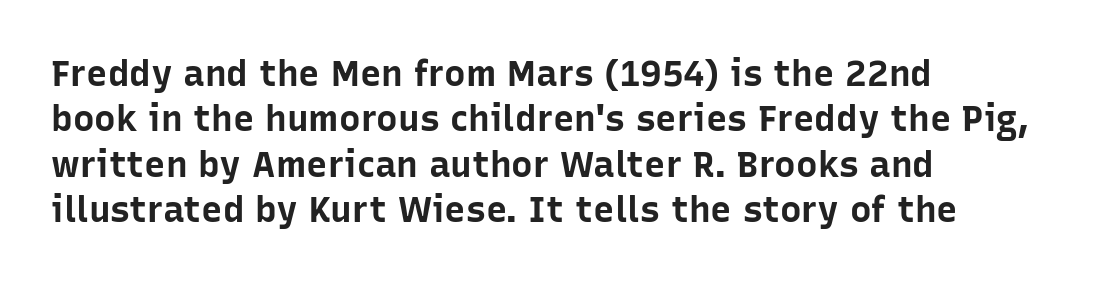
{"serif": "no", "italic": "no", "bold": "yes", "weight": "bold", "width": "normal", "stroke_contrast": "low", "x_height": "medium", "monospaced": "no", "underline": "no", "align": "left", "line_spacing": "normal", "line_spacing_ratio": 1.26, "letter_spacing": "normal", "letter_spacing_em": 0.0, "glyph_px": 36}
